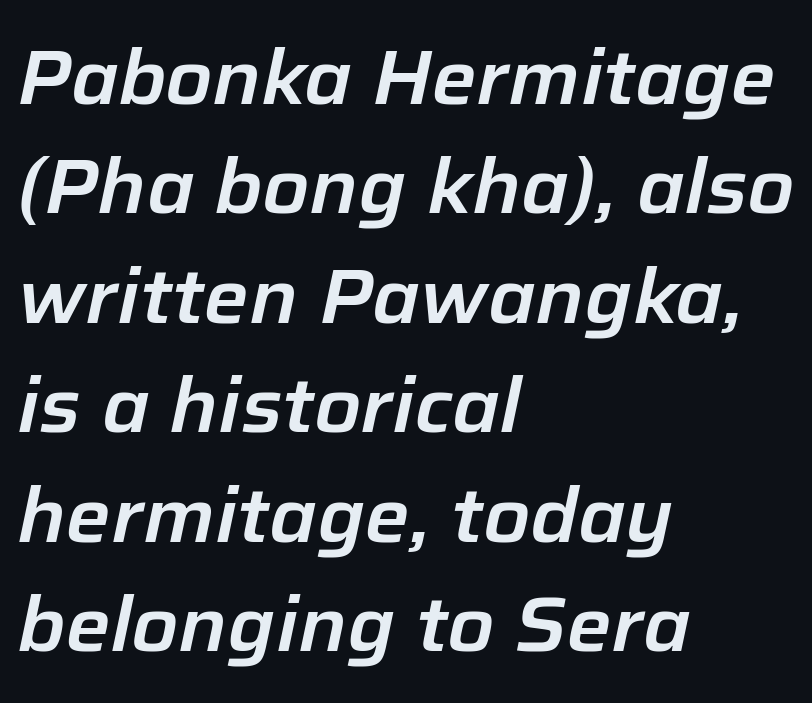
Q: Is the text italic (slanted)? A: Yes, it leans right by about 12 degrees.
Q: Is the text underlined? A: No.
Q: How is the paragraph aligned? A: Left-aligned.
Q: Is the spacing between letters normal or unusually wide? A: Normal.
Q: Is the spacing between lines tight, normal or loose? A: Normal.
Q: Width (condensed, normal, or wide)? A: Normal.
Q: Stroke contrast? A: Low.
Q: x-height? A: Medium.
Q: Monospaced? A: No.
